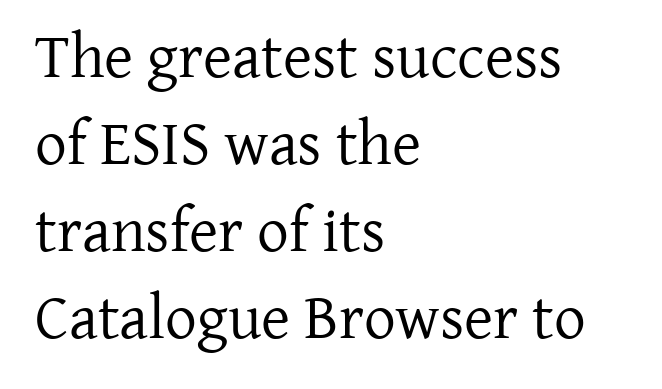
The leading is moderate, giving the passage an even texture. The typeface has the unassuming heft of standard copy or less. A classic flush-left, rag-right setting is used for this passage. Spacing between characters is what you'd get straight out of the box.
